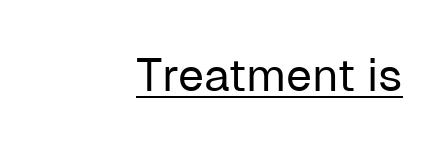
In terms of posture, this sample is upright. Is the type heavy? It reads as light-to-regular instead. Inter-character spacing is left at the font's built-in metrics. The passage shown is typed in a proportional face where columns would drift.
